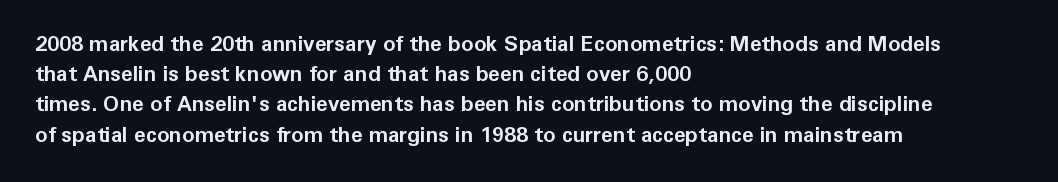
The image shows 21 px bold type, upright; set left-aligned, normal line spacing (1.44x), normal letter spacing, not underlined.
